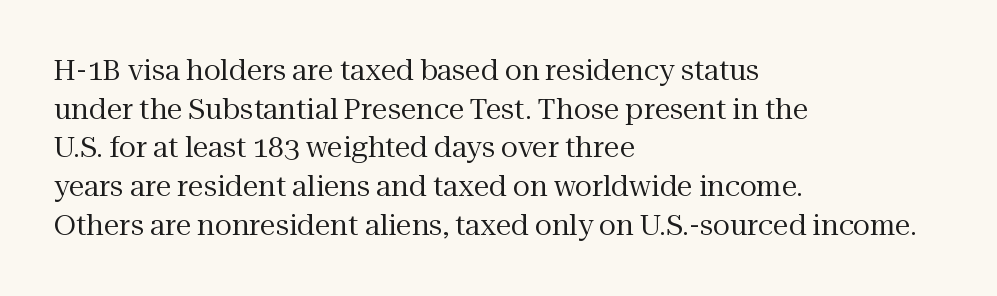
The image shows 28 px regular-weight serif type, upright; set left-aligned, normal line spacing (1.38x), normal letter spacing, not underlined; medium stroke contrast and a medium x-height.
